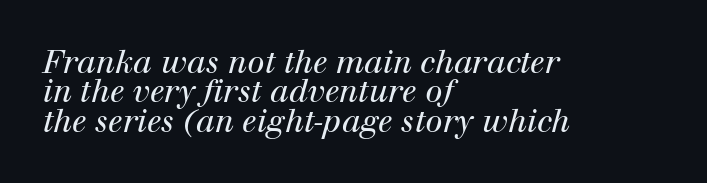
A serif font was chosen for this passage. Is the type heavy? It reads as light-to-regular instead. No word sits above an underline. Vertical spacing — tight. The lettering tilts uniformly, giving the passage an italic look. Every row of glyphs begins at an identical x-position on the left.
